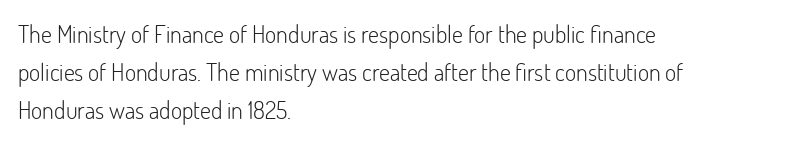
The image shows 24 px text type, upright; set left-aligned, normal line spacing (1.59x), normal letter spacing, not underlined.
